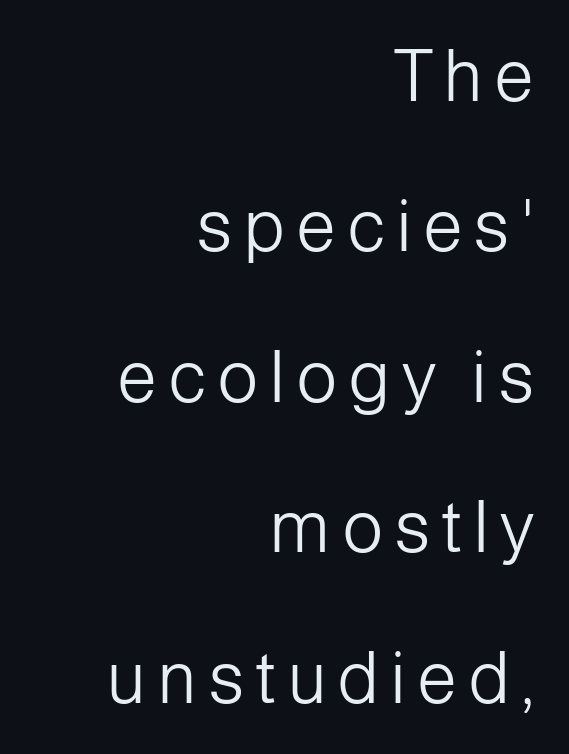
{"serif": "no", "italic": "no", "bold": "no", "weight": "light", "width": "normal", "stroke_contrast": "low", "x_height": "medium", "monospaced": "no", "underline": "no", "align": "right", "line_spacing": "loose", "line_spacing_ratio": 2.09, "glyph_px": 72}
